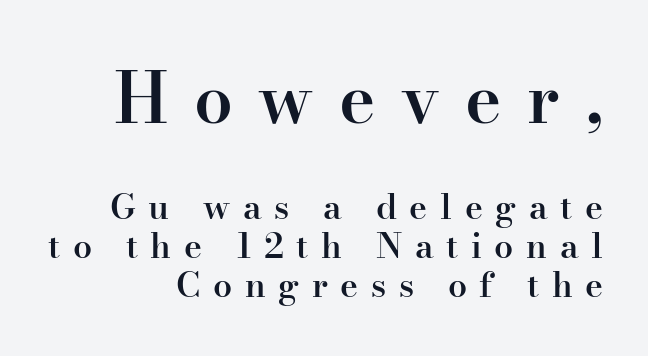
{"serif": "yes", "italic": "no", "bold": "semi", "weight": "semibold", "width": "normal", "stroke_contrast": "high", "x_height": "small", "monospaced": "no", "underline": "no", "align": "right", "line_spacing": "tight", "line_spacing_ratio": 1.15, "letter_spacing": "wide", "letter_spacing_em": 0.37, "larger_block": "first", "size_ratio": 2.03, "glyph_px": 69}
